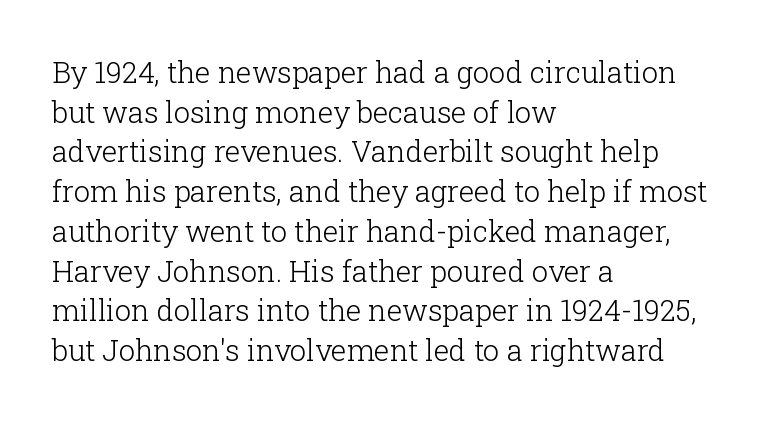
The image shows 29 px light serif type, upright; set left-aligned, normal line spacing (1.37x), normal letter spacing, not underlined; low stroke contrast and a medium x-height.
